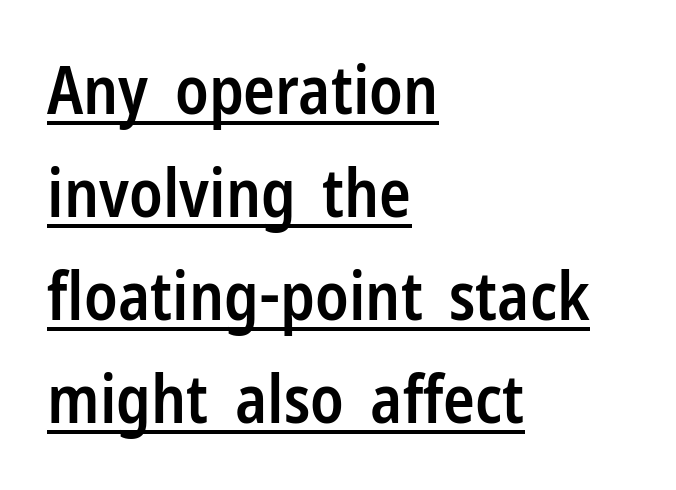
The image shows 66 px semibold, condensed sans-serif type, upright; set left-aligned, normal line spacing (1.56x), normal letter spacing, underlined; low stroke contrast and a medium x-height.
